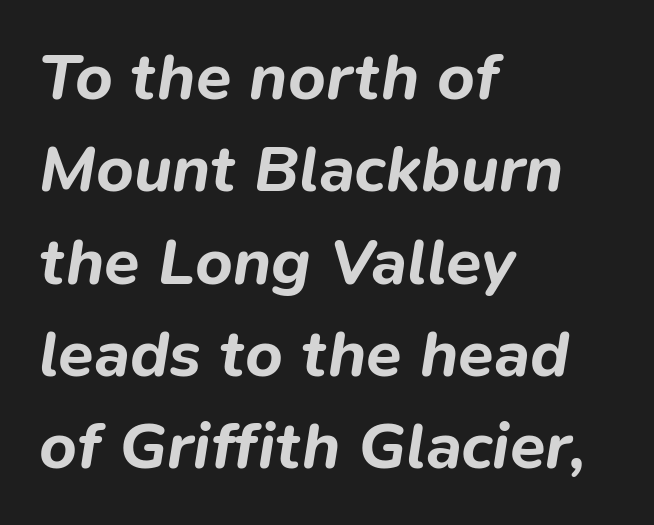
{"italic": "yes", "lean": "right", "slant_degrees": 9, "bold": "yes", "weight": "bold", "width": "normal", "stroke_contrast": "low", "x_height": "medium", "monospaced": "no", "underline": "no", "align": "left", "line_spacing": "normal", "line_spacing_ratio": 1.42, "letter_spacing": "normal", "letter_spacing_em": 0.0, "glyph_px": 65}
